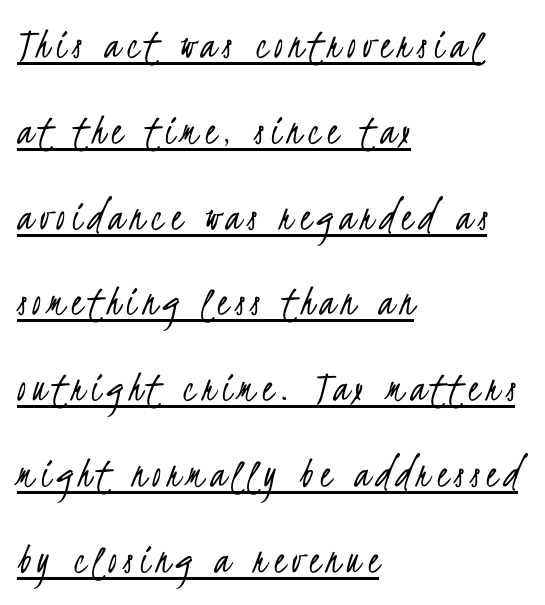
The image shows 44 px light, condensed sans-serif type; set left-aligned, loose line spacing (1.95x), underlined; low stroke contrast and a small x-height.
